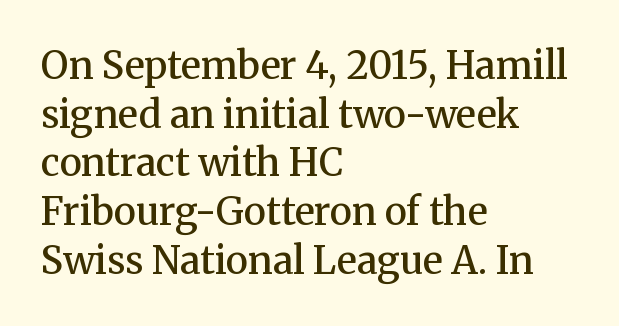
The image shows 38 px semibold serif type, upright; set left-aligned, normal line spacing (1.28x), normal letter spacing, not underlined; medium stroke contrast and a medium x-height.
